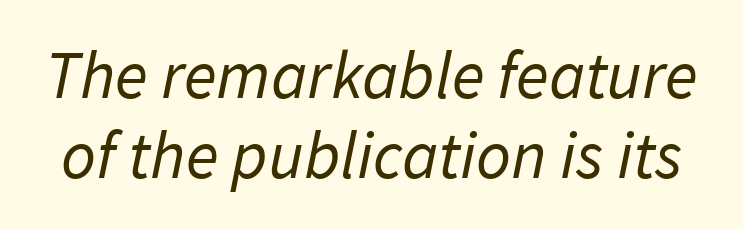
The image shows 68 px regular-weight sans-serif type; set line spacing 1.18x, normal letter spacing, not underlined; low stroke contrast and a medium x-height.
